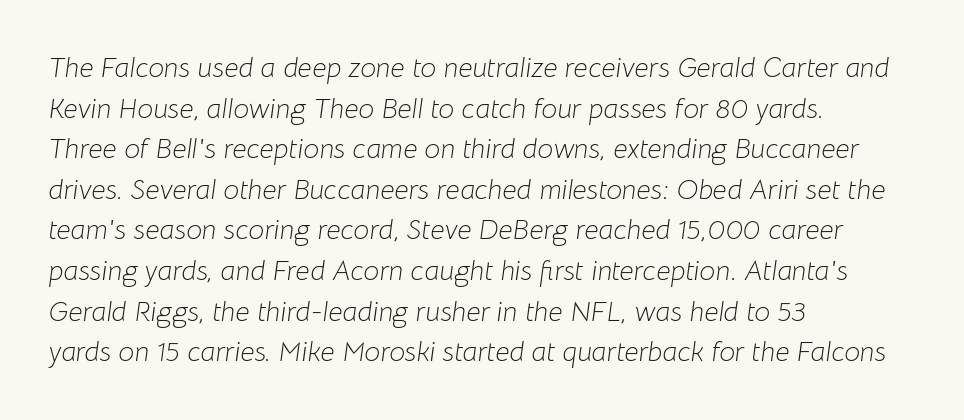
The paragraph shown leans on its left margin. This sample uses plain, unmodified letter spacing. Do the characters align in a grid? No, the font is proportional. The zone under the glyphs is completely vacant. You can tell it's italic because the verticals aren't actually vertical.
